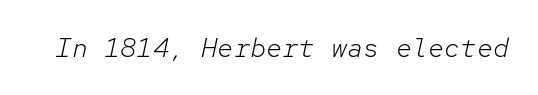
{"italic": "yes", "lean": "right", "slant_degrees": 12, "bold": "no", "underline": "no", "letter_spacing": "normal", "letter_spacing_em": 0.0, "glyph_px": 27}
